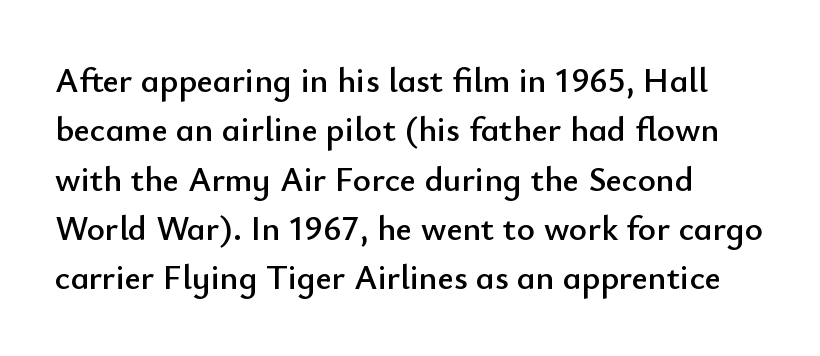
{"serif": "no", "italic": "no", "width": "normal", "stroke_contrast": "low", "x_height": "small", "monospaced": "no", "underline": "no", "align": "left", "line_spacing": "normal", "line_spacing_ratio": 1.41, "letter_spacing": "normal", "letter_spacing_em": 0.0, "glyph_px": 35}
